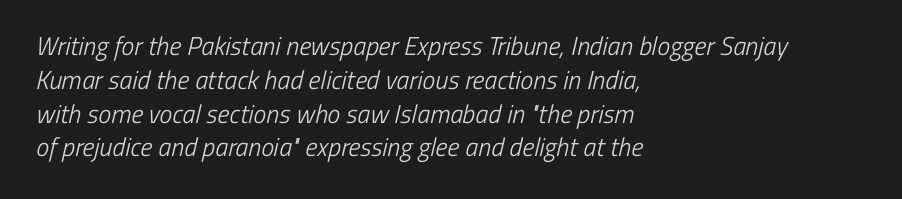
{"bold": "no", "underline": "no", "align": "left", "line_spacing": "normal", "line_spacing_ratio": 1.3, "letter_spacing": "normal", "letter_spacing_em": 0.0, "glyph_px": 26}
